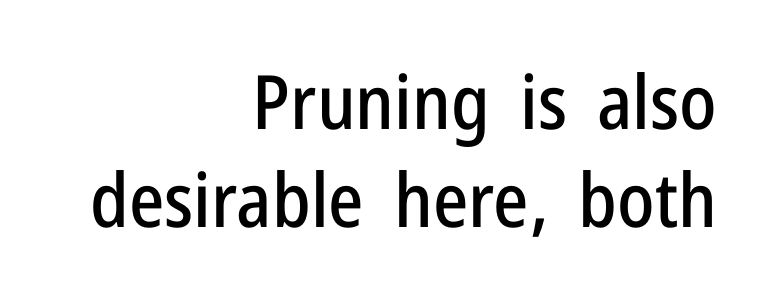
The letters advance in unequal steps, a hallmark of proportional type. How are the letters spaced? Ordinarily, with no added tracking. Is the block centered? No — it sits flush against the right margin. When letters stand straight like this, we call the style roman or upright. Quick note: interline space is typical. Font category for this specimen: sans-serif.
